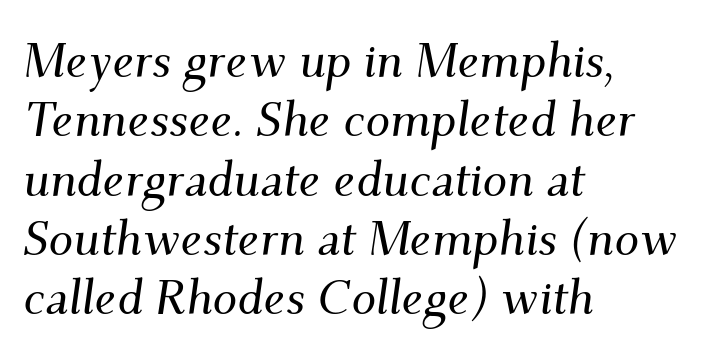
Is the type slanted? Yes — the strokes lean at a clear angle. The line texture is even and compact thanks to regular tracking. Line beginnings align vertically; line endings do not. Beneath every word, the page is bare. The glyphs in this specimen are seriffed.
